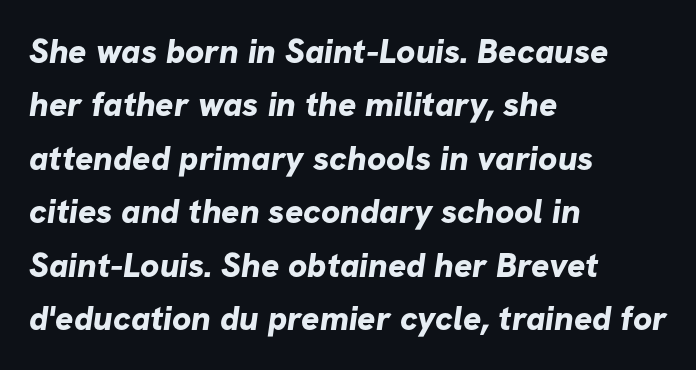
{"serif": "no", "bold": "yes", "weight": "bold", "width": "normal", "stroke_contrast": "low", "x_height": "medium", "monospaced": "no", "underline": "no", "align": "left", "line_spacing": "normal", "line_spacing_ratio": 1.57, "letter_spacing": "normal", "letter_spacing_em": 0.0, "glyph_px": 34}
